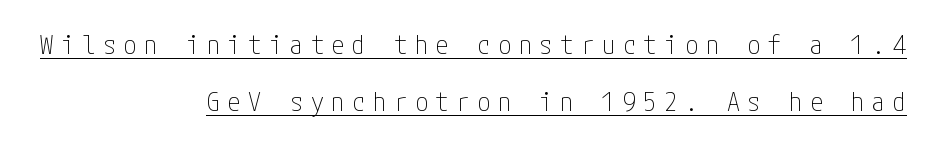
The image shows 26 px text type, upright; set right-aligned, loose line spacing (2.18x), unusually wide letter spacing (+0.3 em), underlined.
